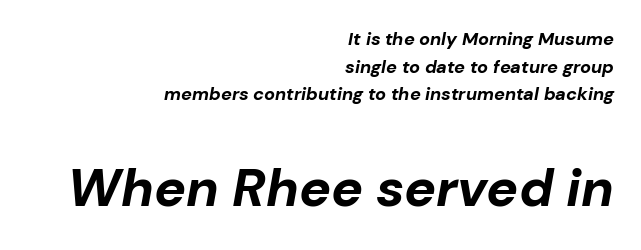
Q: Is the text bold? A: Yes.
Q: Is the text italic (slanted)? A: Yes, it leans right by about 10 degrees.
Q: Is the text underlined? A: No.
Q: How is the paragraph aligned? A: Right-aligned.
Q: Is the spacing between letters normal or unusually wide? A: Normal.
Q: Is the spacing between lines tight, normal or loose? A: Normal.
Q: Which block of text is set in a larger size, the first (top) or the second (bottom)? A: The second (bottom) one.
Q: Width (condensed, normal, or wide)? A: Normal.
Q: Stroke contrast? A: Low.
Q: x-height? A: Medium.
Q: Monospaced? A: No.
